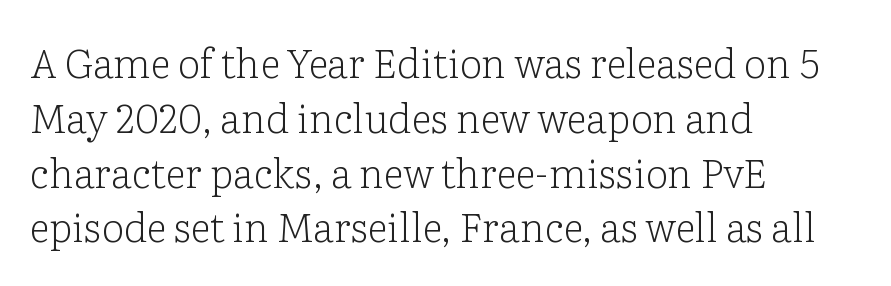
The image shows 40 px light serif type, upright; set left-aligned, normal line spacing (1.37x), normal letter spacing, not underlined; low stroke contrast and a medium x-height.
